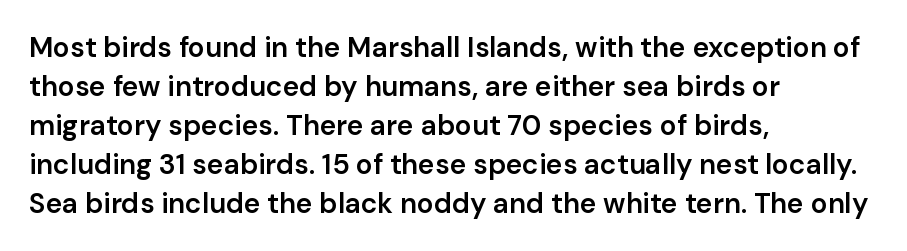
{"serif": "no", "italic": "no", "bold": "semi", "weight": "semibold", "width": "normal", "stroke_contrast": "low", "x_height": "medium", "monospaced": "no", "underline": "no", "align": "left", "line_spacing": "normal", "line_spacing_ratio": 1.39, "letter_spacing": "normal", "letter_spacing_em": 0.0, "glyph_px": 28}
